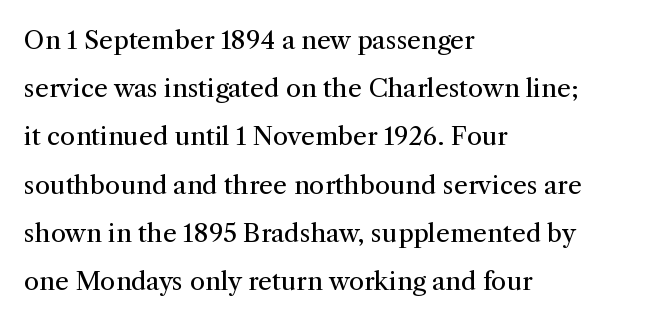
The image shows 25 px text type, upright; set left-aligned, loose line spacing (1.93x), normal letter spacing, not underlined.
